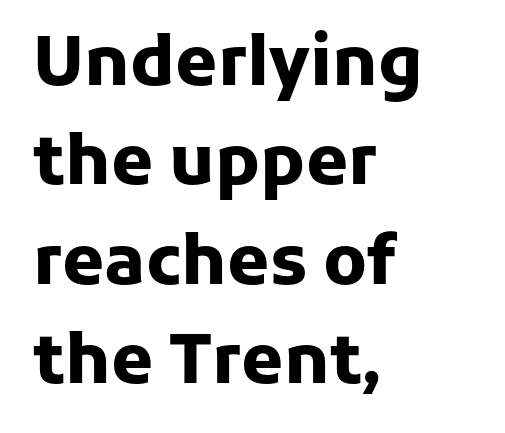
The image shows 68 px heavy sans-serif type, upright; set left-aligned, normal line spacing (1.46x), normal letter spacing, not underlined; low stroke contrast and a medium x-height.
